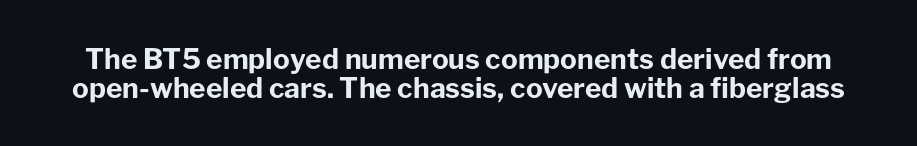
On the weight axis this lands at bold, roughly 700. No feet cap the strokes, marking this as sans-serif type. The face used here is proportionally spaced, like ordinary book or web type. Default kerning and tracking; the words read as compact shapes. The string is rendered with underlining switched off.
